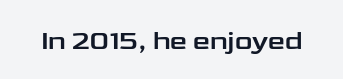
{"italic": "no", "underline": "no", "letter_spacing": "normal", "letter_spacing_em": 0.0, "glyph_px": 27}
